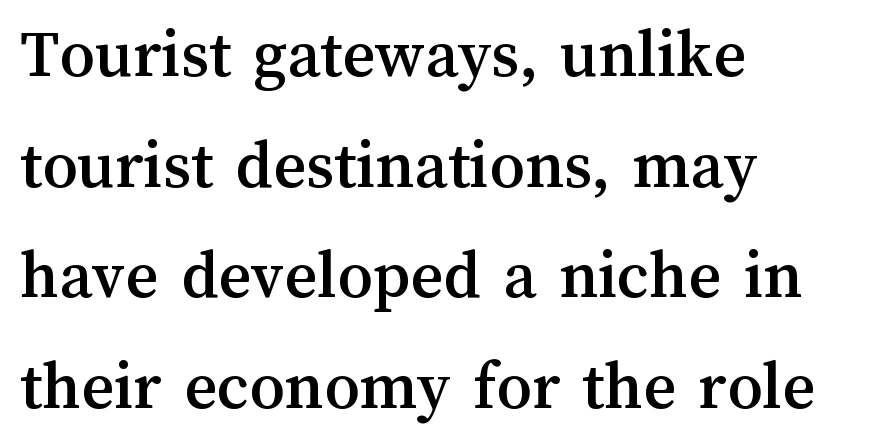
Italic? Not at all — the glyphs are vertical. Clear beneath every line of the passage. Nothing unusual about the tracking: characters are spaced as the font intends. How would I describe the line gaps? Plain and ordinary.
